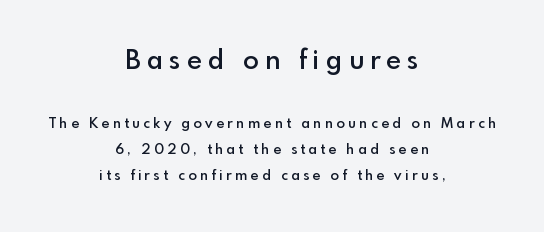
{"italic": "no", "bold": "semi", "underline": "no", "align": "center", "line_spacing_ratio": 1.85, "letter_spacing": "wide", "letter_spacing_em": 0.24, "larger_block": "first", "size_ratio": 1.86, "glyph_px": 26}
